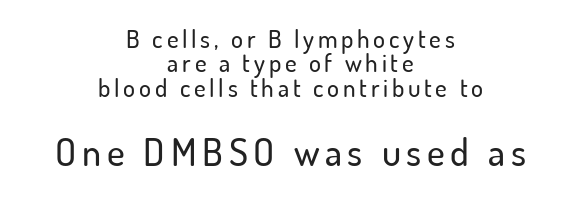
The image shows 38 px sans-serif type, upright; set centered, tight line spacing (0.98x), not underlined; the second (bottom) block is 1.52x larger; low stroke contrast and a small x-height.
